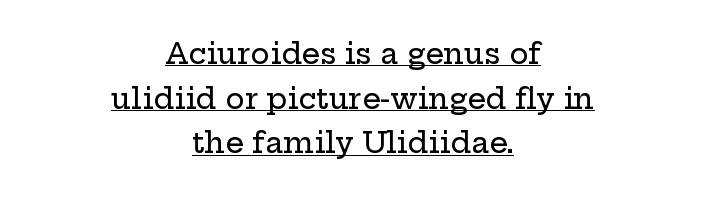
Q: Is the text italic (slanted)? A: No, it is upright.
Q: Is the typeface a serif or a sans-serif typeface? A: Serif.
Q: Is the text underlined? A: Yes.
Q: How is the paragraph aligned? A: Centered.
Q: Is the spacing between letters normal or unusually wide? A: Normal.
Q: Is the spacing between lines tight, normal or loose? A: Normal.
Q: Width (condensed, normal, or wide)? A: Wide.
Q: Stroke contrast? A: Low.
Q: x-height? A: Medium.
Q: Monospaced? A: No.
